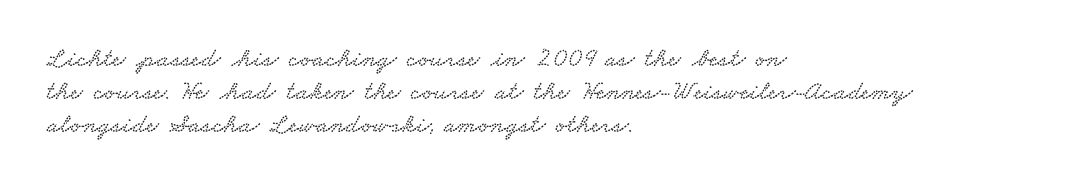
{"underline": "no", "align": "left", "line_spacing_ratio": 1.22, "letter_spacing": "normal", "letter_spacing_em": 0.0, "glyph_px": 27}
